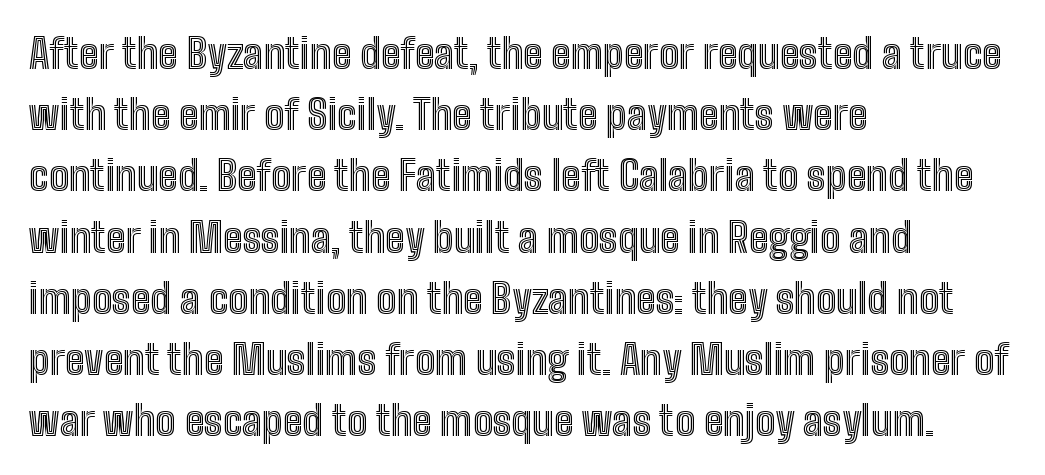
Every character sits straight up, as roman type does. This sample uses plain, unmodified letter spacing. Regular leading. Short and long lines alike share a common starting point at left.
